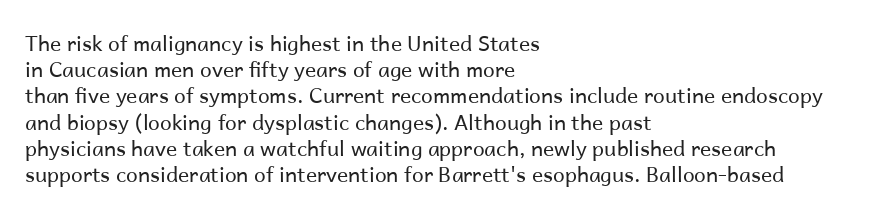
{"italic": "no", "bold": "no", "underline": "no", "align": "left", "line_spacing": "normal", "line_spacing_ratio": 1.25, "letter_spacing": "normal", "letter_spacing_em": 0.0, "glyph_px": 21}
